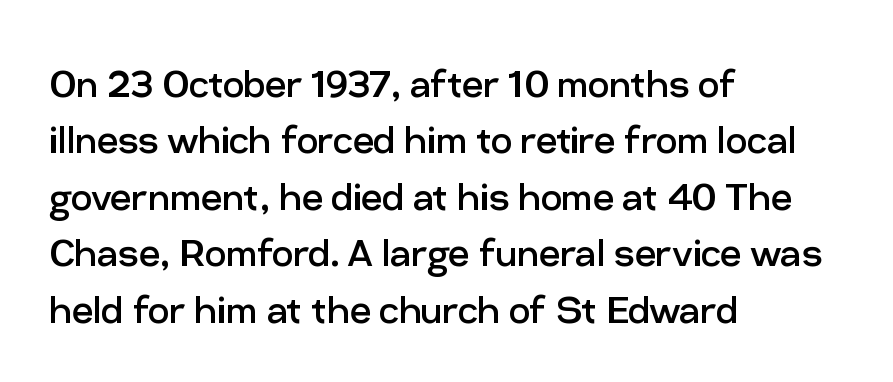
Q: Is the text bold? A: No.
Q: Is the text italic (slanted)? A: No, it is upright.
Q: Is the typeface a serif or a sans-serif typeface? A: Sans-serif.
Q: Is the text underlined? A: No.
Q: How is the paragraph aligned? A: Left-aligned.
Q: Is the spacing between letters normal or unusually wide? A: Normal.
Q: Width (condensed, normal, or wide)? A: Normal.
Q: Stroke contrast? A: Low.
Q: x-height? A: Medium.
Q: Monospaced? A: No.
